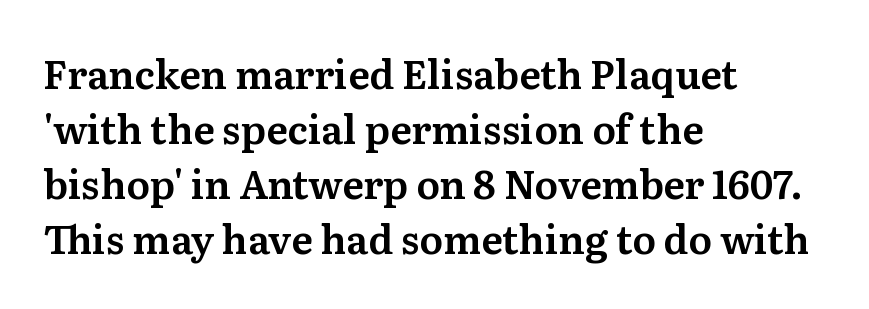
Q: Is the text italic (slanted)? A: No, it is upright.
Q: Is the typeface a serif or a sans-serif typeface? A: Serif.
Q: Is the text underlined? A: No.
Q: How is the paragraph aligned? A: Left-aligned.
Q: Is the spacing between letters normal or unusually wide? A: Normal.
Q: Is the spacing between lines tight, normal or loose? A: Normal.
Q: Width (condensed, normal, or wide)? A: Normal.
Q: Stroke contrast? A: Medium.
Q: x-height? A: Medium.
Q: Monospaced? A: No.
